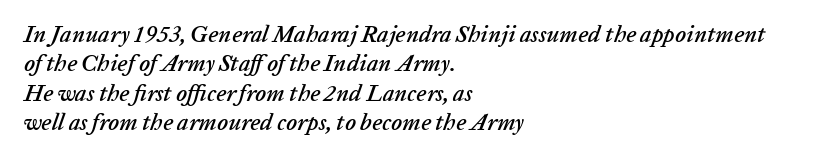
Q: Is the text italic (slanted)? A: Yes, it leans right by about 20 degrees.
Q: Is the text underlined? A: No.
Q: How is the paragraph aligned? A: Left-aligned.
Q: Is the spacing between letters normal or unusually wide? A: Normal.
Q: Is the spacing between lines tight, normal or loose? A: Normal.
